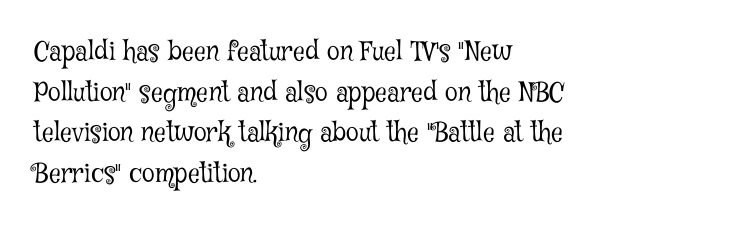
{"italic": "no", "bold": "no", "underline": "no", "align": "left", "line_spacing": "normal", "line_spacing_ratio": 1.56, "letter_spacing": "normal", "letter_spacing_em": 0.0, "glyph_px": 26}
